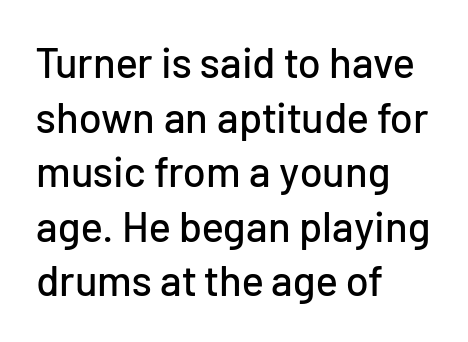
The words here are not underlined. Varying glyph widths throughout — classic text-font behaviour. Serifs: no, the terminals of the letterforms are clean. The lines sit at an ordinary, default distance from one another. Each line starts at the same left margin while the right side varies.
